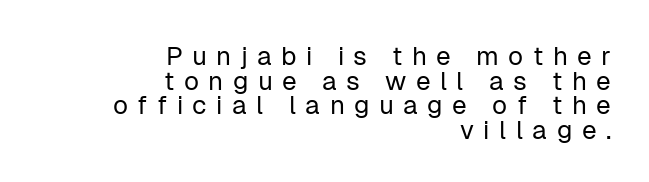
Style check: upright. The paragraph shown leans on its right margin. The tracking reads as deliberately expanded to a designer's eye. The lines are packed closely together with very little leading. Check the space under the baseline: it is left empty. The strokes carry an ordinary text weight at most.
